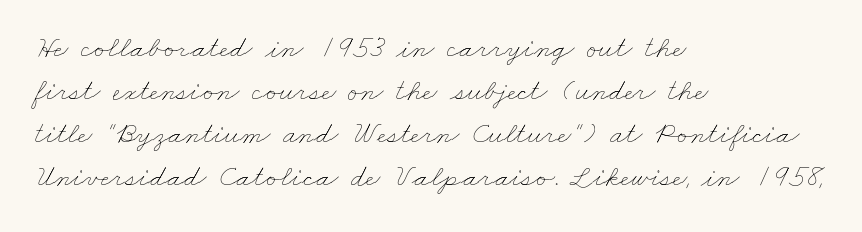
Tracking here is standard; glyphs follow each other at the usual distance. The space beneath each line is pristine and unruled. Line starts are locked; line ends wander. The designer left line spacing at the default. Summary of weight: not heavy and not bold.
